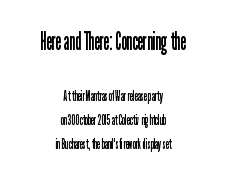
No italicization has been applied; the sample stays upright. Here the glyphs are tracked normally, forming tight word shapes. One glance says typical: line gaps are just what's usual. Here the first block reads like a headline and the second like body copy. Plain, unruled lines of type.
